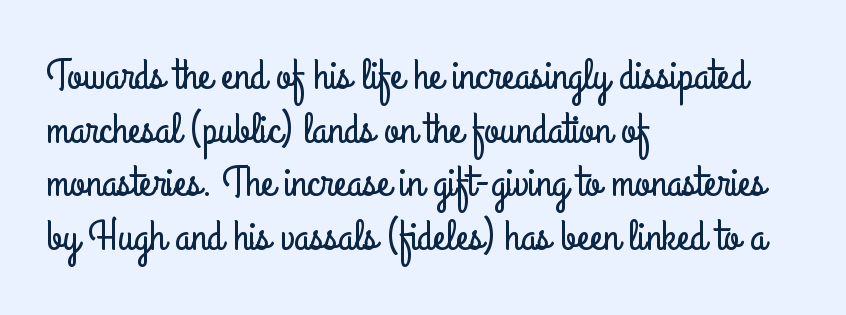
{"serif": "no", "width": "condensed", "stroke_contrast": "low", "x_height": "small", "monospaced": "no", "underline": "no", "align": "left", "line_spacing_ratio": 1.22, "letter_spacing": "normal", "letter_spacing_em": 0.0, "glyph_px": 44}
